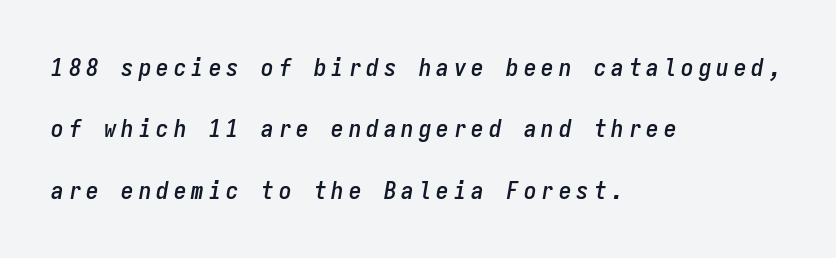
These lines have a slow, spaced-out rhythm from letter to letter. Where is the straight margin? On the left. Widely set lines give the paragraph a tall, airy silhouette. Compared with ordinary roman type, these characters are visibly tilted. The space directly below the letters is spotless.
